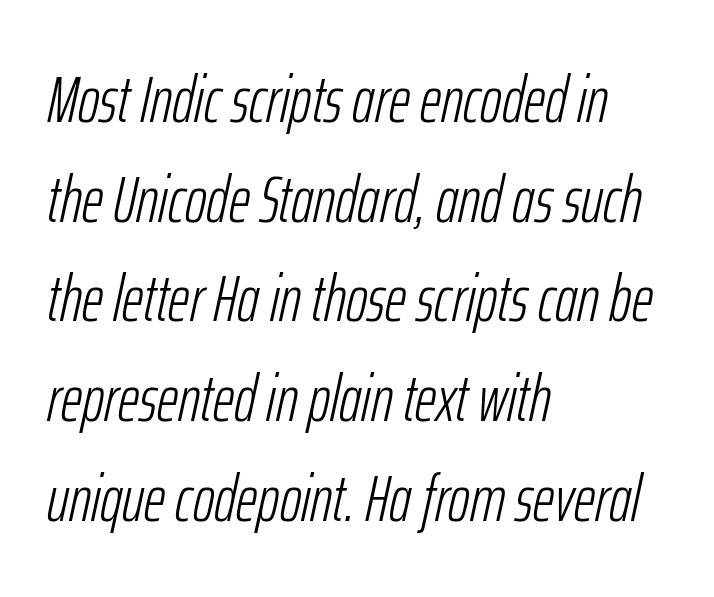
The image shows 66 px light, condensed type, italic (leaning right); set left-aligned, normal line spacing (1.51x), normal letter spacing, not underlined; low stroke contrast and a medium x-height.
